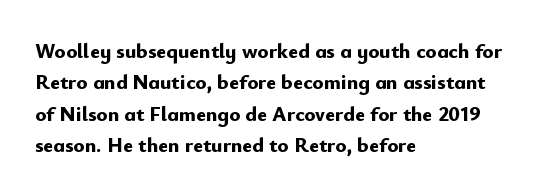
The image shows 21 px bold type, upright; set left-aligned, normal line spacing (1.49x), normal letter spacing, not underlined.
